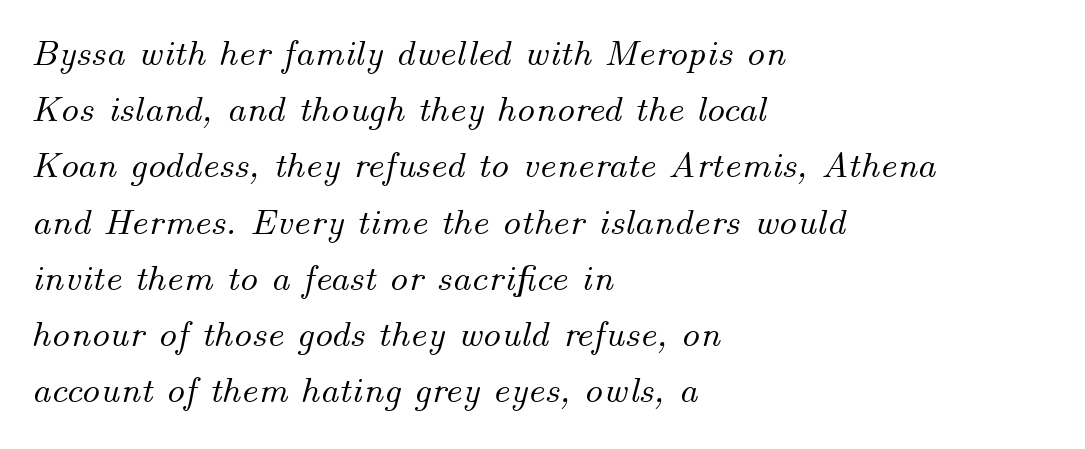
A classic flush-left, rag-right setting is used for this passage. Characters follow at the spacing the type designer built in. The rows are spaced the way most documents space them. The face used here has a pronounced slope to its letters. The strip under each line holds only bare page.
